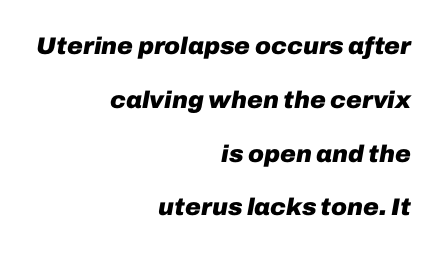
Does the copy run flush right? Yes — the right margin is perfectly even. The space between consecutive lines is lavish. Pretty heavy lettering here — definitely bold. The foot of each line stays bare and open. Nobody touched the tracking dial on this one. The letters are slanted; this is an italic face.
